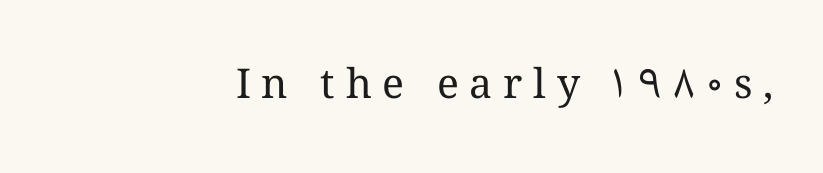
The image shows 41 px regular-weight type, upright; set right-aligned, unusually wide letter spacing (+0.26 em), not underlined; medium stroke contrast and a medium x-height.
